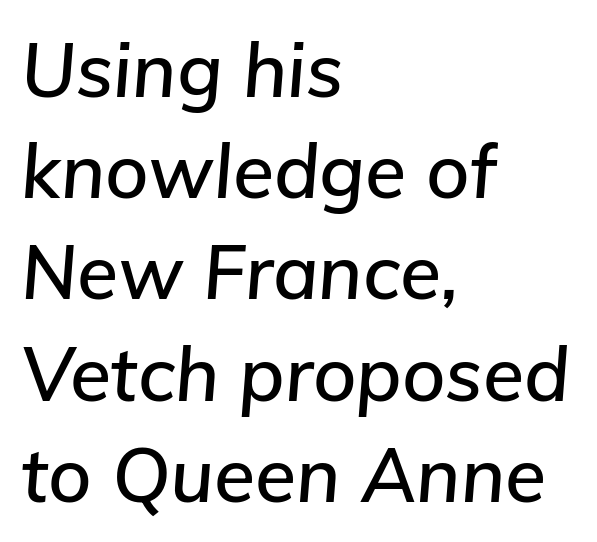
Q: Is the text italic (slanted)? A: Yes, it leans right by about 5 degrees.
Q: Is the text underlined? A: No.
Q: How is the paragraph aligned? A: Left-aligned.
Q: Is the spacing between letters normal or unusually wide? A: Normal.
Q: Is the spacing between lines tight, normal or loose? A: Normal.
Q: Width (condensed, normal, or wide)? A: Normal.
Q: Stroke contrast? A: Low.
Q: x-height? A: Medium.
Q: Monospaced? A: No.
